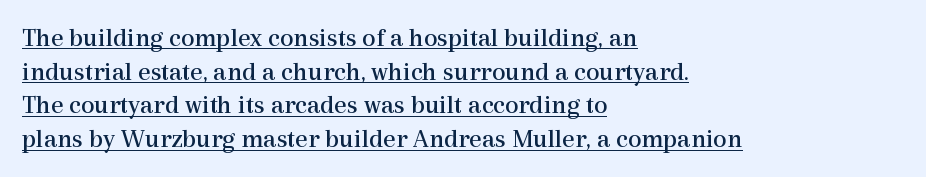
Q: Is the text bold? A: No.
Q: Is the text italic (slanted)? A: No, it is upright.
Q: Is the text underlined? A: Yes.
Q: How is the paragraph aligned? A: Left-aligned.
Q: Is the spacing between letters normal or unusually wide? A: Normal.
Q: Is the spacing between lines tight, normal or loose? A: Normal.
